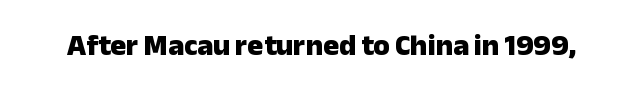
Q: Is the text bold? A: Yes.
Q: Is the text italic (slanted)? A: No, it is upright.
Q: Is the typeface a serif or a sans-serif typeface? A: Sans-serif.
Q: Is the text underlined? A: No.
Q: Is the spacing between letters normal or unusually wide? A: Normal.
Q: Width (condensed, normal, or wide)? A: Normal.
Q: Stroke contrast? A: Low.
Q: x-height? A: Medium.
Q: Monospaced? A: No.
